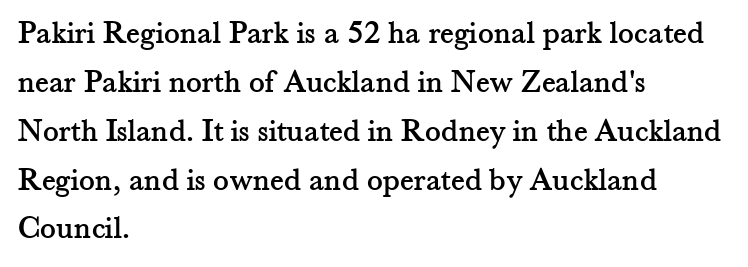
{"serif": "yes", "italic": "no", "width": "normal", "stroke_contrast": "medium", "x_height": "small", "monospaced": "no", "underline": "no", "align": "left", "line_spacing": "normal", "line_spacing_ratio": 1.48, "letter_spacing": "normal", "letter_spacing_em": 0.0, "glyph_px": 33}
